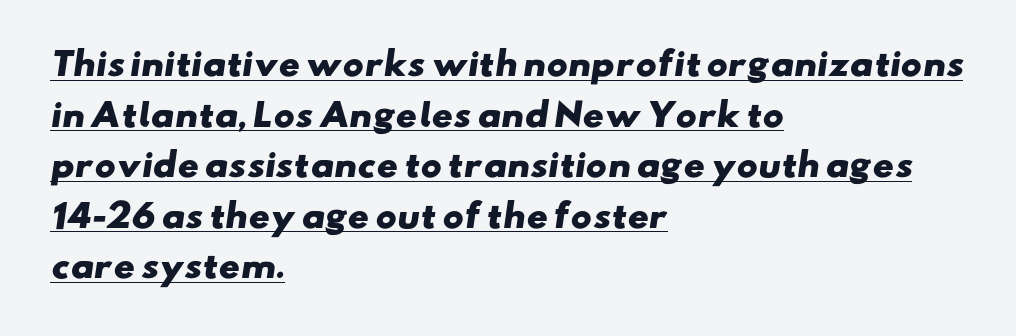
{"serif": "no", "bold": "yes", "weight": "heavy", "width": "wide", "stroke_contrast": "low", "x_height": "small", "monospaced": "no", "underline": "yes", "align": "left", "line_spacing": "normal", "line_spacing_ratio": 1.58, "letter_spacing": "normal", "letter_spacing_em": 0.0, "glyph_px": 32}
